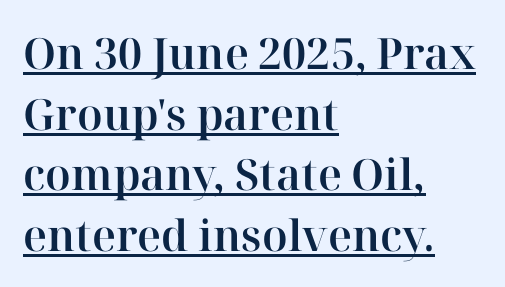
{"serif": "yes", "italic": "no", "width": "normal", "stroke_contrast": "high", "x_height": "medium", "monospaced": "no", "underline": "yes", "align": "left", "line_spacing": "normal", "line_spacing_ratio": 1.41, "letter_spacing": "normal", "letter_spacing_em": 0.0, "glyph_px": 43}
